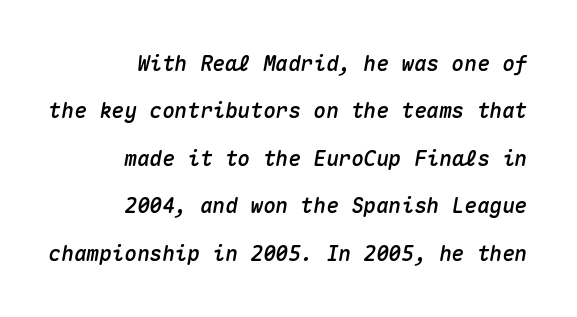
Q: Is the text italic (slanted)? A: Yes, it leans right by about 10 degrees.
Q: Is the text underlined? A: No.
Q: How is the paragraph aligned? A: Right-aligned.
Q: Is the spacing between letters normal or unusually wide? A: Normal.
Q: Is the spacing between lines tight, normal or loose? A: Loose.
